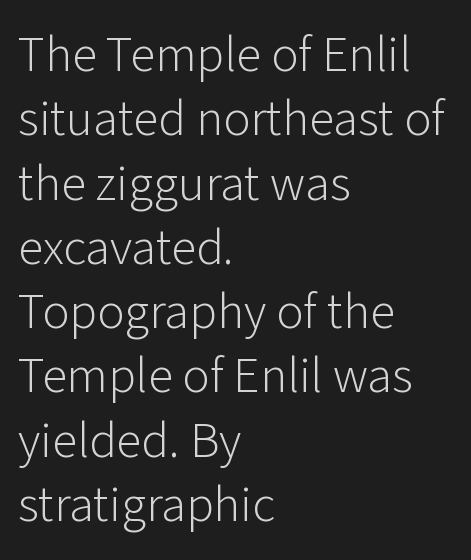
The image shows 51 px light sans-serif type, upright; set left-aligned, normal line spacing (1.26x), normal letter spacing, not underlined; low stroke contrast and a medium x-height.
